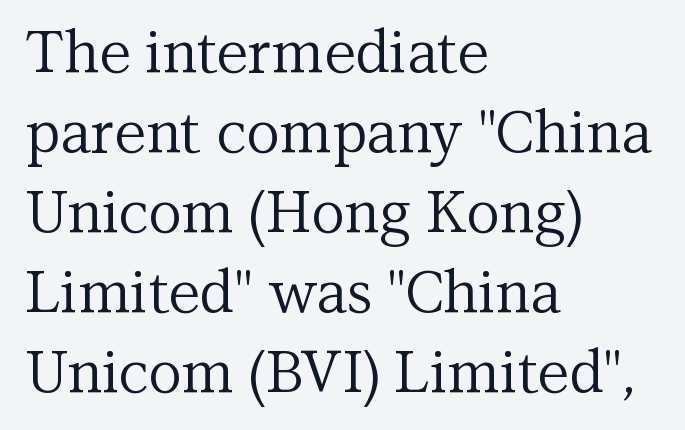
The image shows 58 px regular-weight serif type, upright; set left-aligned, normal line spacing (1.38x), normal letter spacing, not underlined; medium stroke contrast and a medium x-height.
